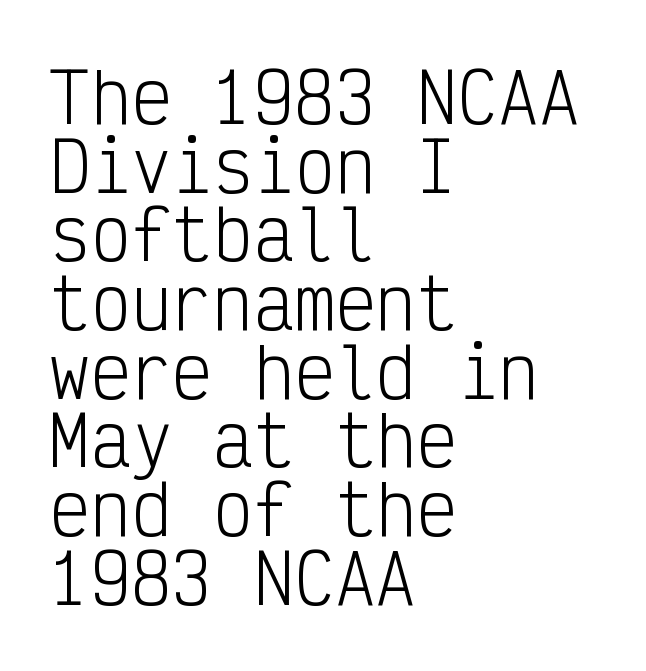
Q: Is the text bold? A: No.
Q: Is the text italic (slanted)? A: No, it is upright.
Q: Is the typeface a serif or a sans-serif typeface? A: Sans-serif.
Q: Is the text underlined? A: No.
Q: How is the paragraph aligned? A: Left-aligned.
Q: Is the spacing between letters normal or unusually wide? A: Normal.
Q: Is the spacing between lines tight, normal or loose? A: Tight.
Q: Width (condensed, normal, or wide)? A: Condensed.
Q: Stroke contrast? A: Low.
Q: x-height? A: Medium.
Q: Monospaced? A: Yes.
